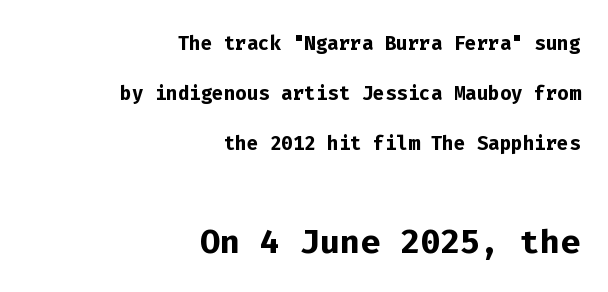
The letters stand straight up with perfectly vertical stems. The passage is arranged like a letterhead date or caption credit — flush right. Is this a sans? Yes — the strokes have no serifs. Character size in the trailing block exceeds that of the leading block. How are the letters spaced? Ordinarily, with no added tracking. No word sits above an underline.
